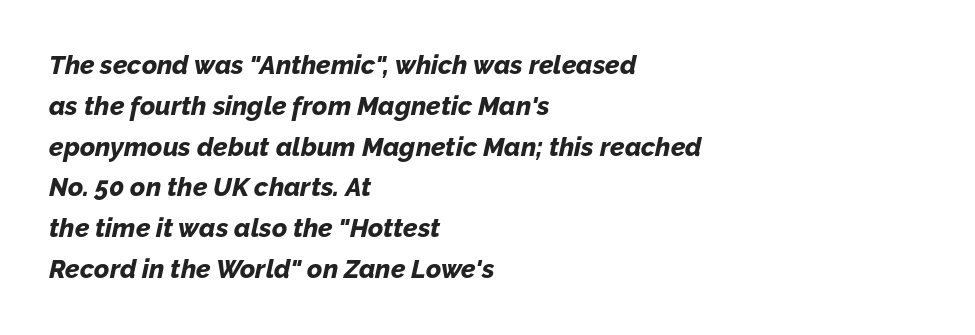
The image shows 26 px bold type, italic (leaning right); set left-aligned, normal line spacing (1.57x), normal letter spacing, not underlined.
